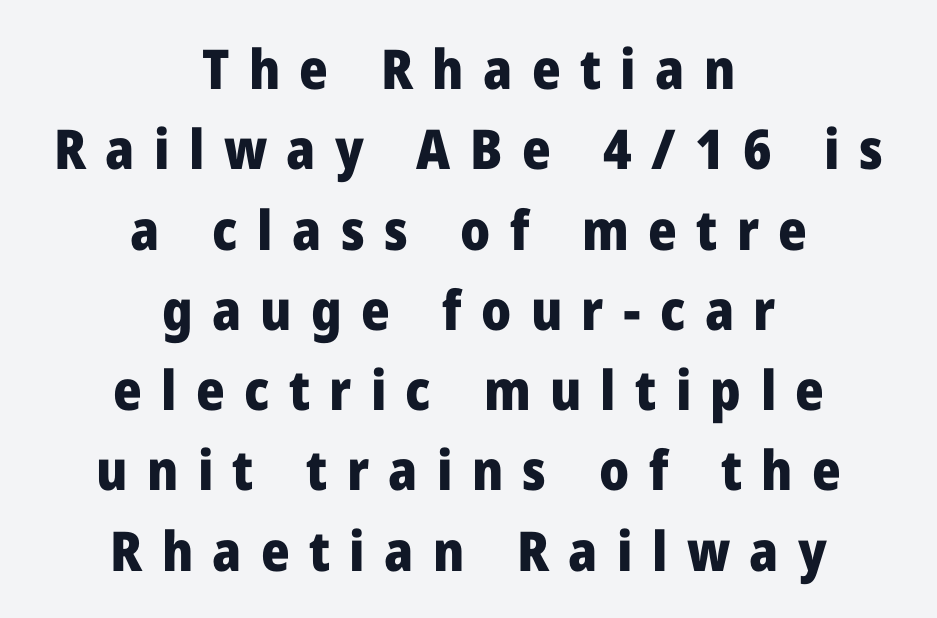
Q: Is the text bold? A: Yes.
Q: Is the text italic (slanted)? A: No, it is upright.
Q: Is the typeface a serif or a sans-serif typeface? A: Sans-serif.
Q: Is the text underlined? A: No.
Q: How is the paragraph aligned? A: Centered.
Q: Is the spacing between letters normal or unusually wide? A: Unusually wide.
Q: Is the spacing between lines tight, normal or loose? A: Normal.
Q: Width (condensed, normal, or wide)? A: Normal.
Q: Stroke contrast? A: Low.
Q: x-height? A: Medium.
Q: Monospaced? A: No.
